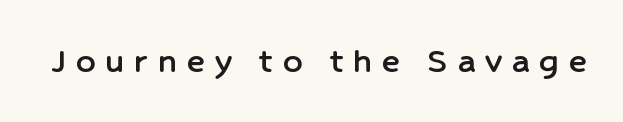
Q: Is the text italic (slanted)? A: No, it is upright.
Q: Is the typeface a serif or a sans-serif typeface? A: Sans-serif.
Q: Is the text underlined? A: No.
Q: Is the spacing between letters normal or unusually wide? A: Unusually wide.
Q: Width (condensed, normal, or wide)? A: Normal.
Q: Stroke contrast? A: Low.
Q: x-height? A: Medium.
Q: Monospaced? A: No.
